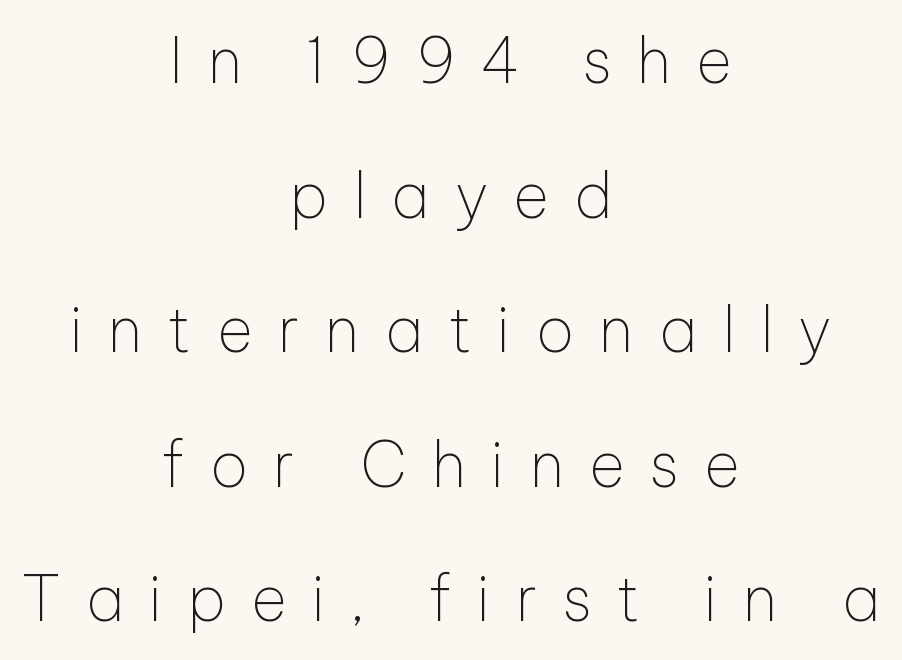
The image shows 62 px thin sans-serif type, upright; set centered, loose line spacing (2.17x), unusually wide letter spacing (+0.4 em), not underlined; low stroke contrast and a medium x-height.
